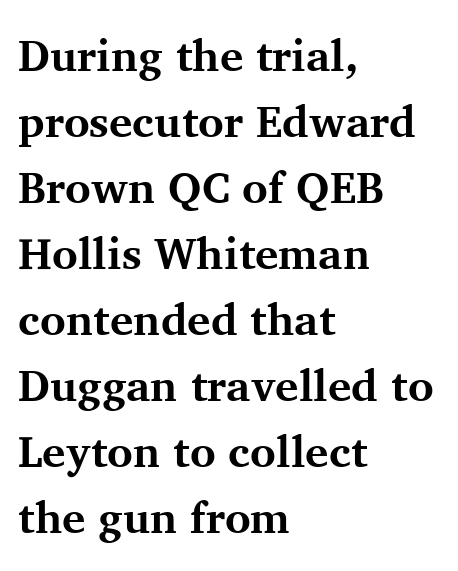
Here the designer chose a conventional face with non-uniform glyph widths. The paragraph has a hard left edge and a soft right edge. Honestly, there is no underline to notice here at all. Look at the bottom of the vertical strokes: they flare into serifs here. Its strokes are broad and dark, the hallmark of bold type.
